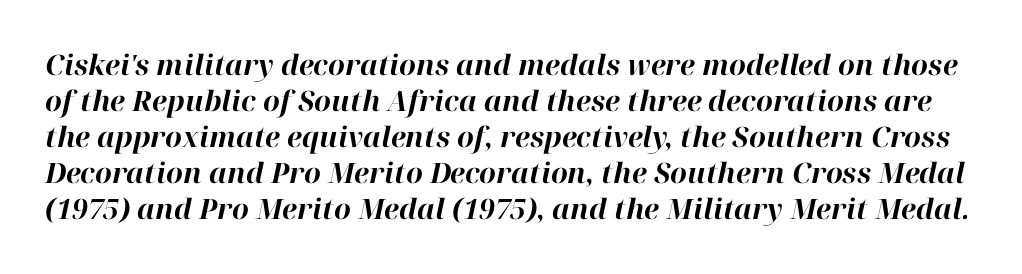
Q: Is the text bold? A: Yes.
Q: Is the text italic (slanted)? A: Yes, it leans right by about 12 degrees.
Q: Is the text underlined? A: No.
Q: Is the spacing between letters normal or unusually wide? A: Normal.
Q: Is the spacing between lines tight, normal or loose? A: Normal.
Q: Width (condensed, normal, or wide)? A: Normal.
Q: Stroke contrast? A: High.
Q: x-height? A: Medium.
Q: Monospaced? A: No.
